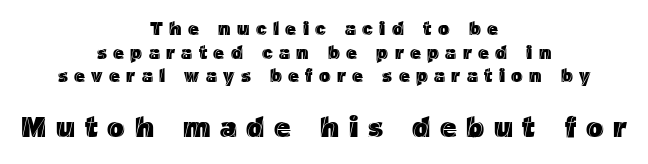
Q: Is the text italic (slanted)? A: No, it is upright.
Q: Is the text underlined? A: No.
Q: How is the paragraph aligned? A: Centered.
Q: Is the spacing between letters normal or unusually wide? A: Unusually wide.
Q: Which block of text is set in a larger size, the first (top) or the second (bottom)? A: The second (bottom) one.
Q: Width (condensed, normal, or wide)? A: Normal.
Q: x-height? A: Medium.
Q: Monospaced? A: No.
